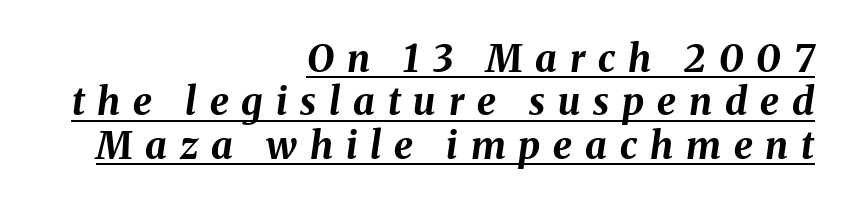
The specimen reads as italic at a glance. The face used here is rendered with a markedly widened letterfit. Strokes here are thick enough to call this a true bold. Note the varied advance widths — an 'i' is clearly narrower than an 'm'.
